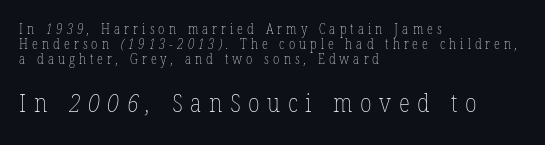
Check under the words: just untouched page. Line starts are locked; line ends wander. The leading is snug, giving the passage a crowded texture. Is the lower block the larger one? Yes — the lower block carries the bigger type. Each word looks stretched out because of the extra space between its letters.
